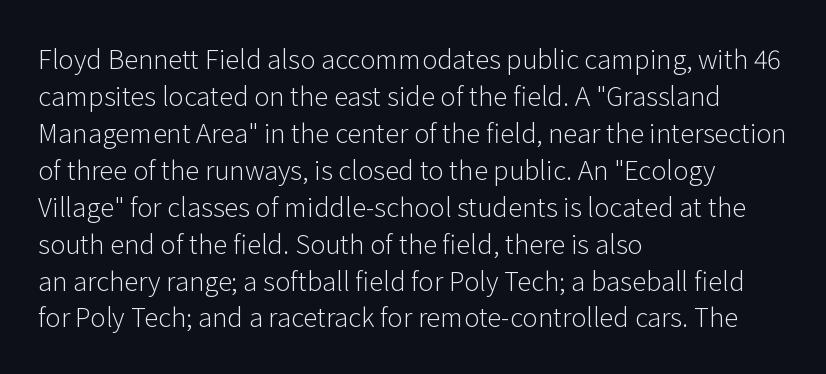
Rule under the text: the space is simply empty. The tracking reads as untouched default to a designer's eye. Compared with a typical body face, this is equally light or lighter still. A student would call this left alignment; a typographer would say flush left, rag right. The rows are spaced the way most documents space them.
